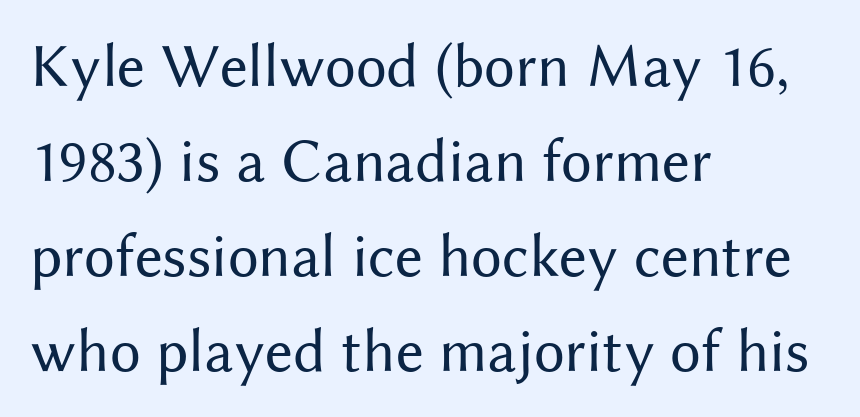
The image shows 62 px regular-weight sans-serif type, upright; set left-aligned, normal line spacing (1.53x), normal letter spacing, not underlined; medium stroke contrast and a medium x-height.
